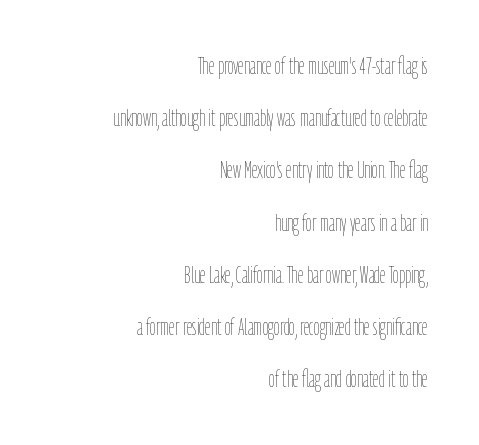
Casual observation: everything's shoved over to the right. Check under the words: just untouched page. Unbolded letterforms with no extra heft. Summary of vertical rhythm: relaxed, with wide interline spacing.
